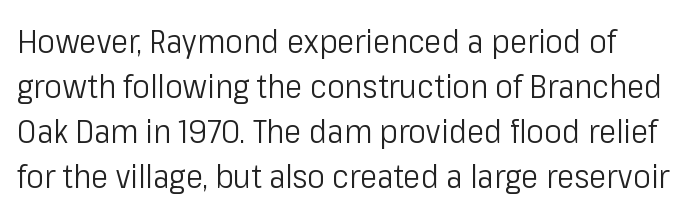
{"serif": "no", "italic": "no", "bold": "no", "weight": "light", "width": "condensed", "stroke_contrast": "low", "x_height": "medium", "monospaced": "no", "underline": "no", "line_spacing": "normal", "line_spacing_ratio": 1.36, "letter_spacing": "normal", "letter_spacing_em": 0.0, "glyph_px": 33}
